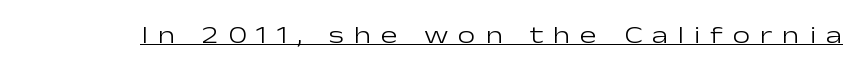
The image shows 25 px text type, upright; set unusually wide letter spacing (+0.39 em), underlined.
